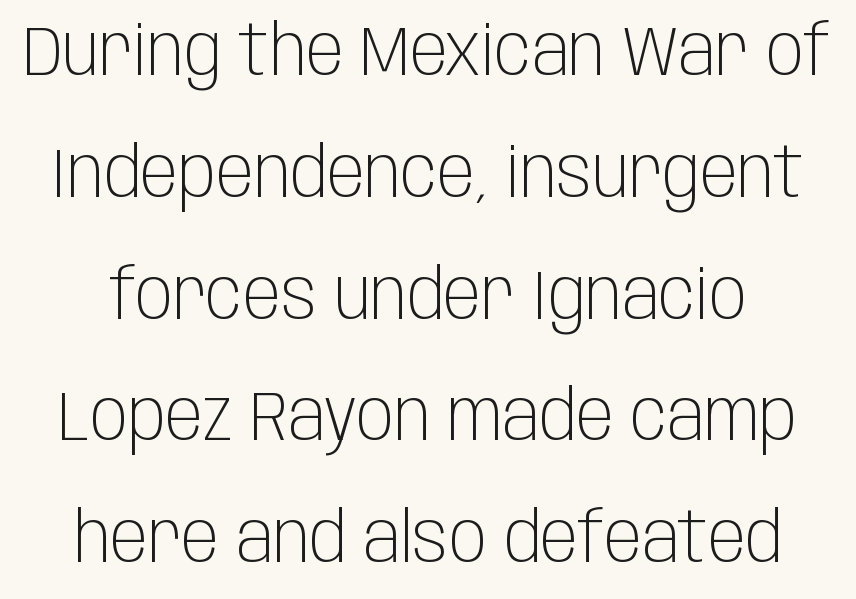
The image shows 70 px light, condensed sans-serif type, upright; set line spacing 1.74x, normal letter spacing, not underlined; low stroke contrast and a large x-height.
